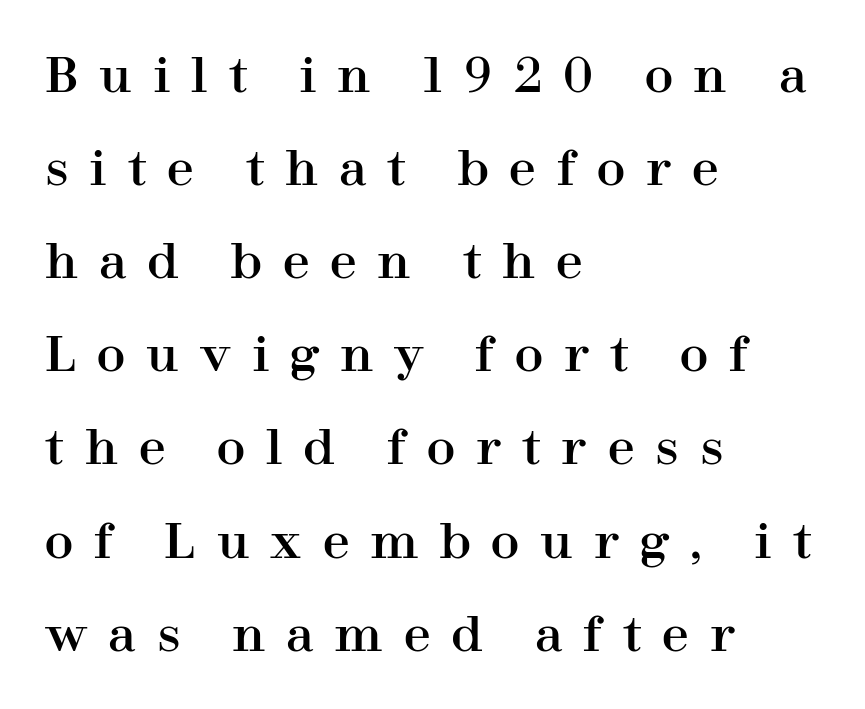
Q: Is the text italic (slanted)? A: No, it is upright.
Q: Is the typeface a serif or a sans-serif typeface? A: Serif.
Q: Is the text underlined? A: No.
Q: How is the paragraph aligned? A: Left-aligned.
Q: Is the spacing between letters normal or unusually wide? A: Unusually wide.
Q: Is the spacing between lines tight, normal or loose? A: Loose.
Q: Width (condensed, normal, or wide)? A: Normal.
Q: Stroke contrast? A: High.
Q: x-height? A: Medium.
Q: Monospaced? A: No.
